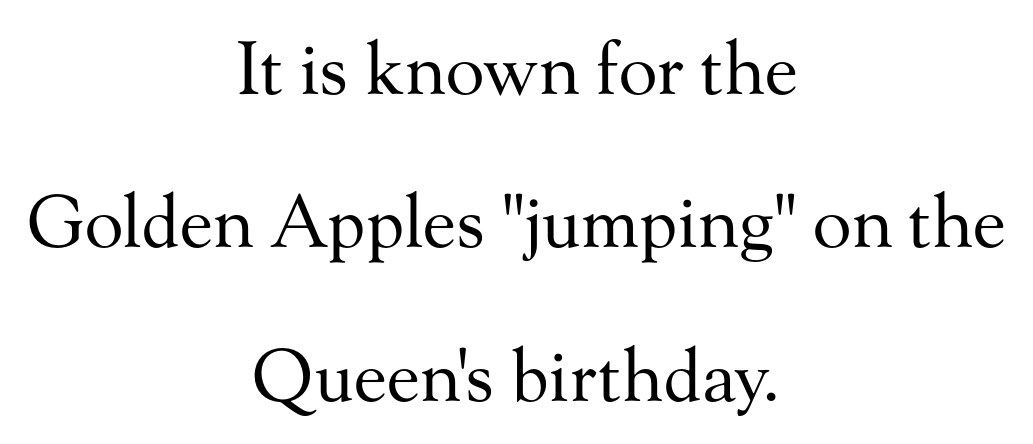
{"serif": "yes", "italic": "no", "bold": "no", "weight": "regular", "width": "normal", "stroke_contrast": "medium", "x_height": "small", "monospaced": "no", "underline": "no", "align": "center", "line_spacing": "loose", "line_spacing_ratio": 2.13, "letter_spacing": "normal", "letter_spacing_em": 0.0, "glyph_px": 72}
